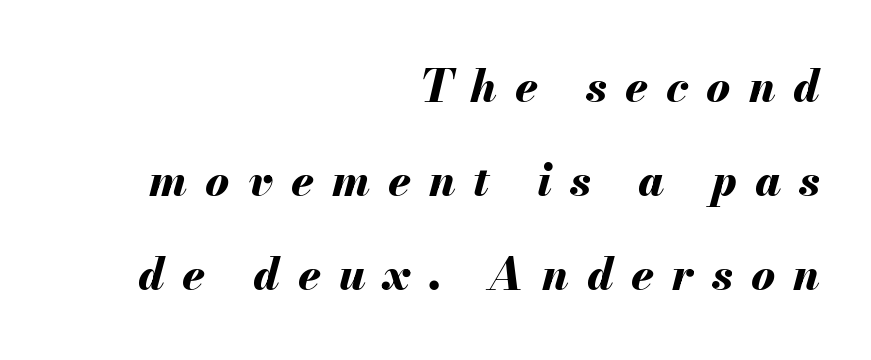
The image shows 45 px bold type, italic (leaning right); set right-aligned, loose line spacing (2.09x), unusually wide letter spacing (+0.4 em), not underlined; medium stroke contrast and a small x-height.
